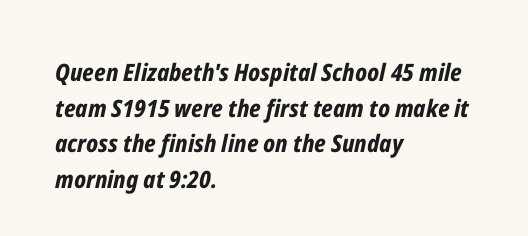
Q: Is the text bold? A: Yes.
Q: Is the text italic (slanted)? A: Yes, it leans right by about 12 degrees.
Q: Is the text underlined? A: No.
Q: How is the paragraph aligned? A: Left-aligned.
Q: Is the spacing between letters normal or unusually wide? A: Normal.
Q: Is the spacing between lines tight, normal or loose? A: Normal.
